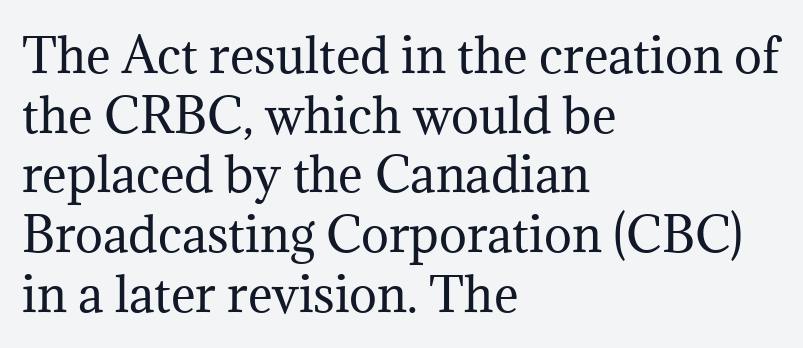
The leading is moderate, giving the passage an even texture. The baseline area is clear. The tracking reads as untouched default to a designer's eye. No chunkiness to these letters — they're not bold. Posture: vertical. This sample has the flowing, uneven cadence of proportional lettering.
